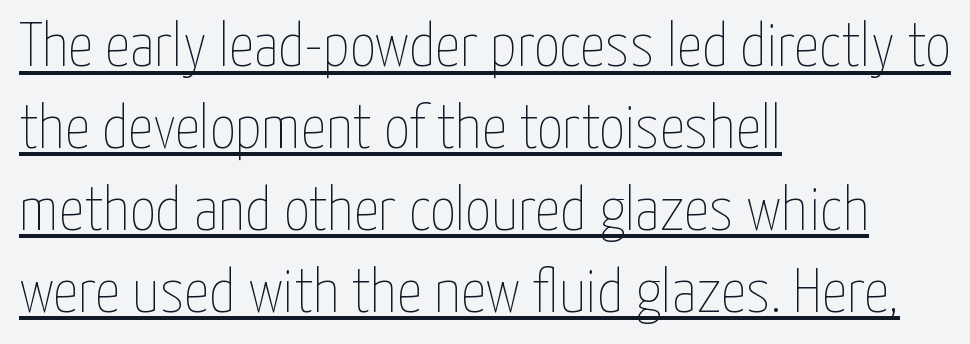
Q: Is the text bold? A: No.
Q: Is the text italic (slanted)? A: No, it is upright.
Q: Is the text underlined? A: Yes.
Q: How is the paragraph aligned? A: Left-aligned.
Q: Is the spacing between letters normal or unusually wide? A: Normal.
Q: Is the spacing between lines tight, normal or loose? A: Normal.
Q: Width (condensed, normal, or wide)? A: Condensed.
Q: Stroke contrast? A: Low.
Q: x-height? A: Medium.
Q: Monospaced? A: No.
